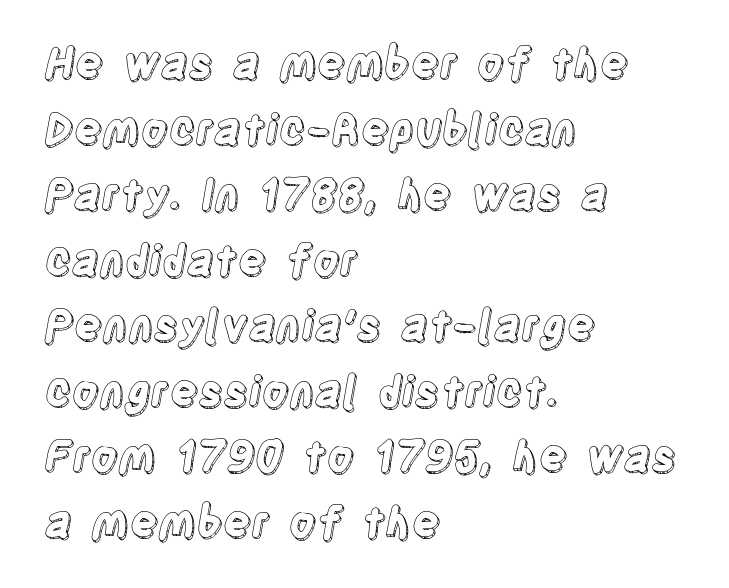
Q: Is the text italic (slanted)? A: Yes.
Q: Is the text underlined? A: No.
Q: How is the paragraph aligned? A: Left-aligned.
Q: Is the spacing between letters normal or unusually wide? A: Normal.
Q: Is the spacing between lines tight, normal or loose? A: Normal.
Q: Width (condensed, normal, or wide)? A: Condensed.
Q: x-height? A: Large.
Q: Monospaced? A: No.
